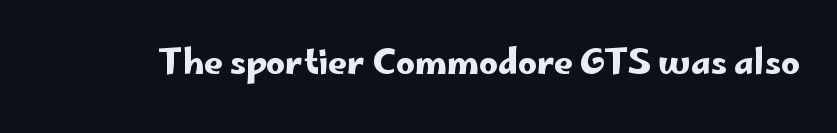
This sample has the flowing, uneven cadence of proportional lettering. Are there feet on the stems? There aren't — it's a sans. Is the letter spacing exaggerated? No — it looks like the ordinary default. This is roman type, the default non-slanted kind. A clean baseline with only descenders dipping below it.
